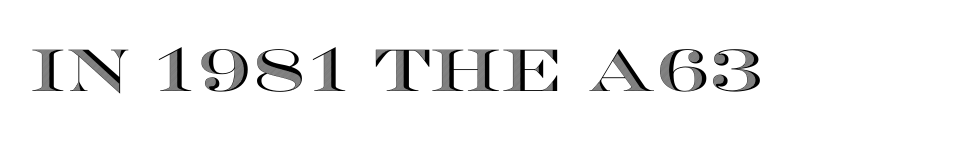
Q: Is the text italic (slanted)? A: No, it is upright.
Q: Is the text underlined? A: No.
Q: Is the spacing between letters normal or unusually wide? A: Normal.
Q: Width (condensed, normal, or wide)? A: Wide.
Q: x-height? A: Large.
Q: Monospaced? A: No.
